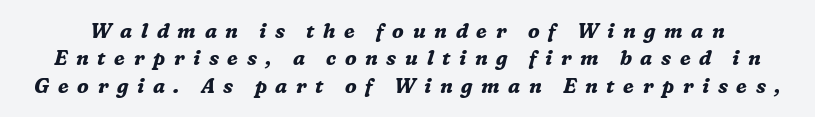
{"italic": "yes", "lean": "right", "slant_degrees": 16, "bold": "yes", "underline": "no", "line_spacing": "normal", "line_spacing_ratio": 1.37, "letter_spacing": "wide", "letter_spacing_em": 0.43, "glyph_px": 20}
